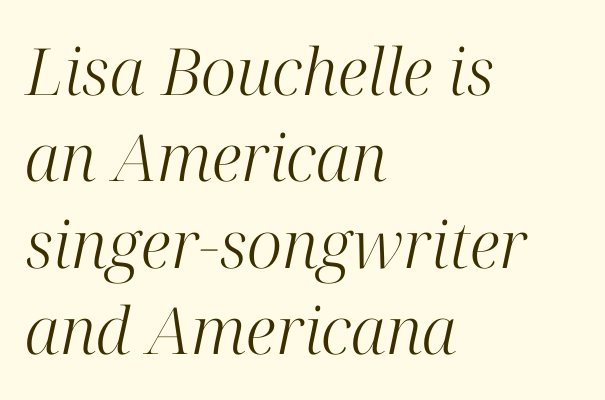
{"serif": "yes", "italic": "yes", "lean": "right", "slant_degrees": 12, "bold": "no", "weight": "light", "width": "normal", "stroke_contrast": "high", "x_height": "medium", "monospaced": "no", "underline": "no", "align": "left", "line_spacing": "normal", "line_spacing_ratio": 1.33, "letter_spacing": "normal", "letter_spacing_em": 0.0, "glyph_px": 65}
